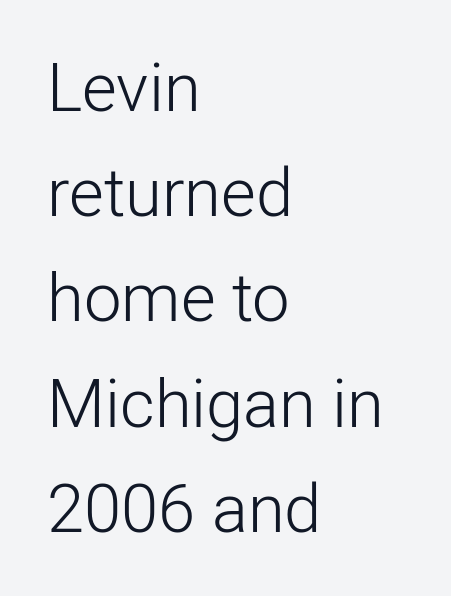
The image shows 67 px light sans-serif type, upright; set left-aligned, normal line spacing (1.57x), normal letter spacing, not underlined; low stroke contrast and a medium x-height.
